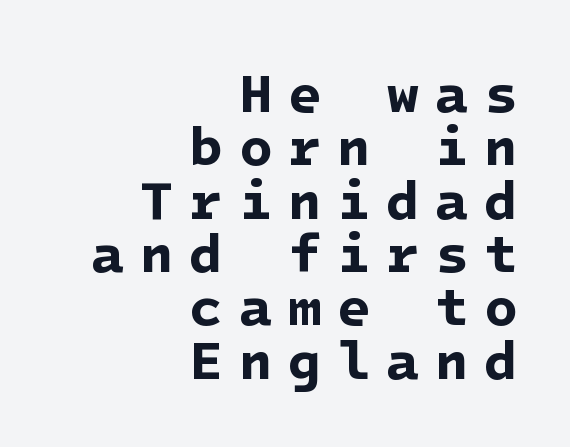
In terms of letterform style, serifs are entirely absent. The line-height multiplier appears low, near solid setting. Bare-footed words on every line. Notice how the passage keeps a crisp vertical edge on the right only. Between one letter and the next there's a generous, obvious gap.
